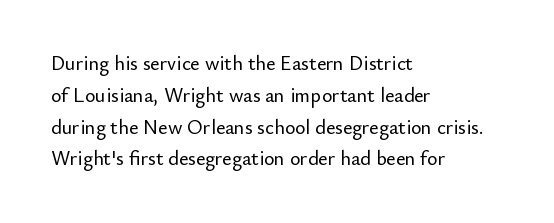
Q: Is the text italic (slanted)? A: No, it is upright.
Q: Is the text underlined? A: No.
Q: How is the paragraph aligned? A: Left-aligned.
Q: Is the spacing between letters normal or unusually wide? A: Normal.
Q: Is the spacing between lines tight, normal or loose? A: Normal.
